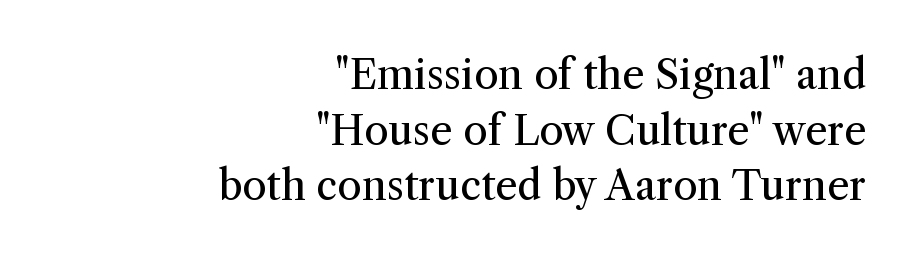
Q: Is the text bold? A: No.
Q: Is the text italic (slanted)? A: No, it is upright.
Q: Is the typeface a serif or a sans-serif typeface? A: Serif.
Q: Is the text underlined? A: No.
Q: How is the paragraph aligned? A: Right-aligned.
Q: Is the spacing between letters normal or unusually wide? A: Normal.
Q: Is the spacing between lines tight, normal or loose? A: Normal.
Q: Width (condensed, normal, or wide)? A: Normal.
Q: Stroke contrast? A: Medium.
Q: x-height? A: Medium.
Q: Monospaced? A: No.
